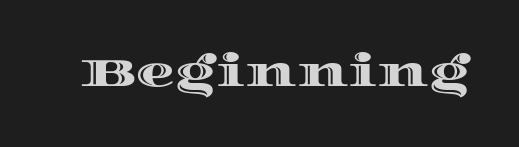
{"italic": "no", "width": "wide", "x_height": "large", "monospaced": "no", "underline": "no", "letter_spacing": "normal", "letter_spacing_em": 0.0, "glyph_px": 39}
